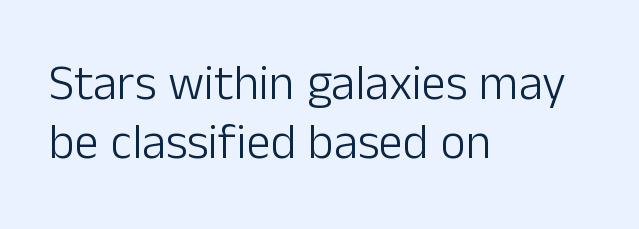
{"serif": "no", "italic": "no", "bold": "no", "weight": "light", "width": "normal", "stroke_contrast": "low", "x_height": "medium", "monospaced": "no", "underline": "no", "align": "left", "line_spacing_ratio": 1.21, "letter_spacing": "normal", "letter_spacing_em": 0.0, "glyph_px": 49}
